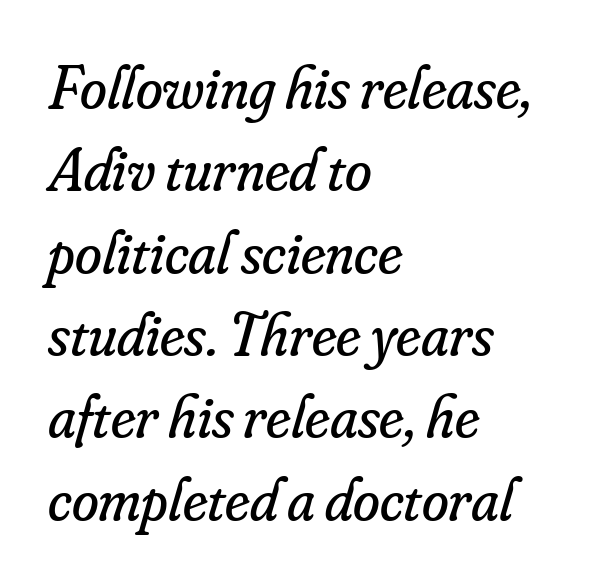
These glyphs show unthickened strokes, regular width or finer. Note the varied advance widths — an 'i' is clearly narrower than an 'm'. The typography opts for an oblique posture over an upright one. In CSS terms this would be text-align: left. Check under the words: just untouched page.
